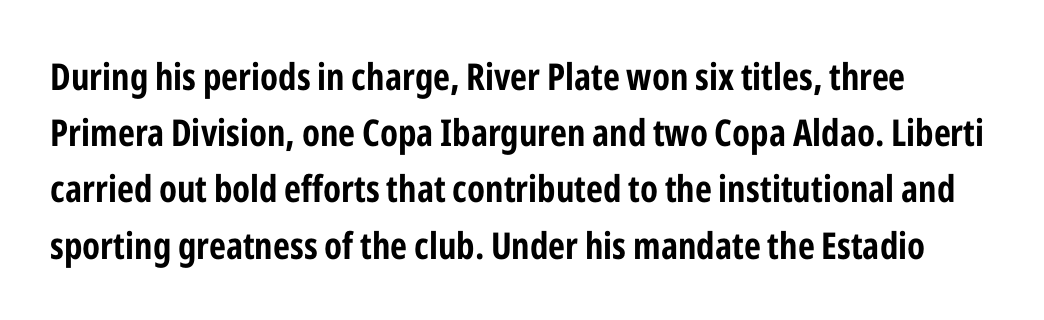
The image shows 37 px bold, condensed sans-serif type, upright; set normal line spacing (1.52x), normal letter spacing, not underlined; low stroke contrast and a medium x-height.
